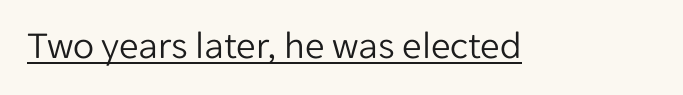
Note the varied advance widths — an 'i' is clearly narrower than an 'm'. Every stem runs plumb, perpendicular to the baseline. Emphasis is given by a line drawn under the lettering. Tracking value appears to be zero — textbook default spacing.
